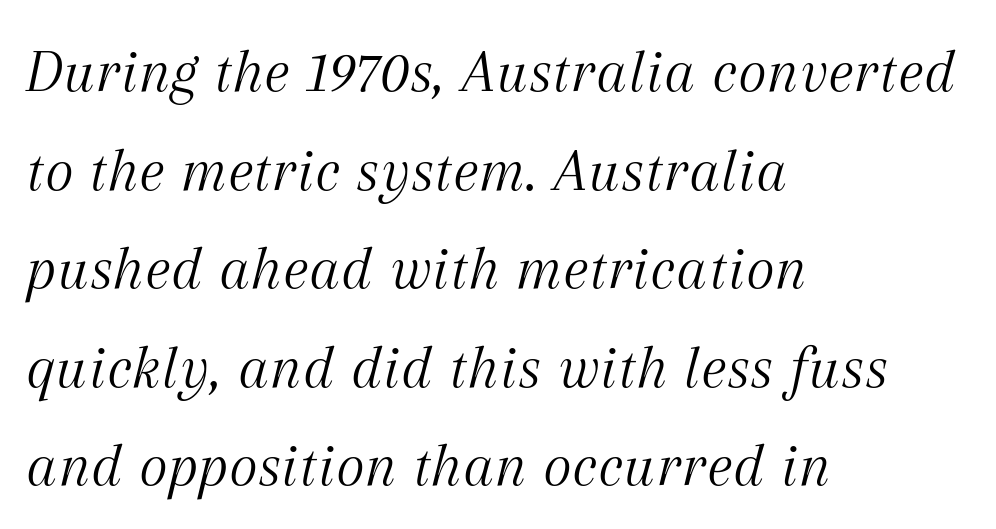
Heaviness? Minimal to ordinary, like unemphasized prose. Any mark beneath the type? The region is blank. Does the leading feel generous? No, just average. The type family on display is of the serif kind. The lines are quadded left.
